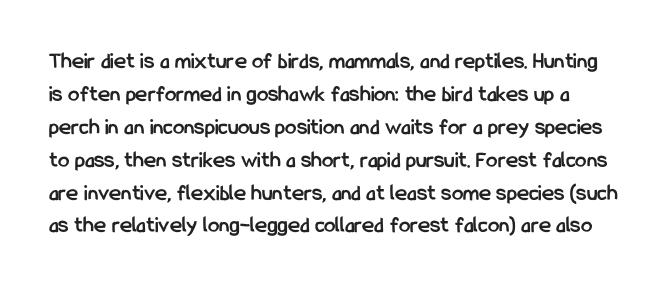
{"italic": "no", "bold": "yes", "underline": "no", "line_spacing": "normal", "line_spacing_ratio": 1.43, "letter_spacing": "normal", "letter_spacing_em": 0.0, "glyph_px": 23}
